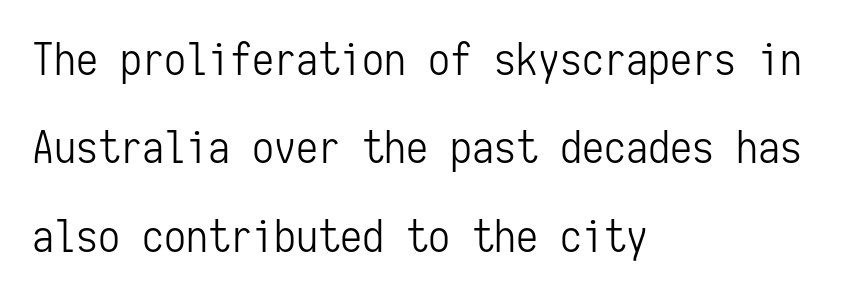
Tall strokes in this sample are plumb rather than angled. Airy leading. Visually the block forms a straight wall on the left and a jagged coastline on the right. This is sans-serif lettering, the kind often seen on screens and signage.
